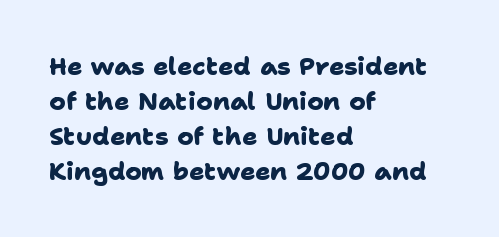
Q: Is the text bold? A: Yes.
Q: Is the text underlined? A: No.
Q: How is the paragraph aligned? A: Left-aligned.
Q: Is the spacing between letters normal or unusually wide? A: Normal.
Q: Is the spacing between lines tight, normal or loose? A: Normal.
